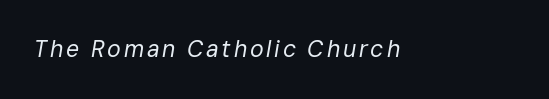
Q: Is the text bold? A: No.
Q: Is the text italic (slanted)? A: Yes, it leans right by about 10 degrees.
Q: Is the text underlined? A: No.
